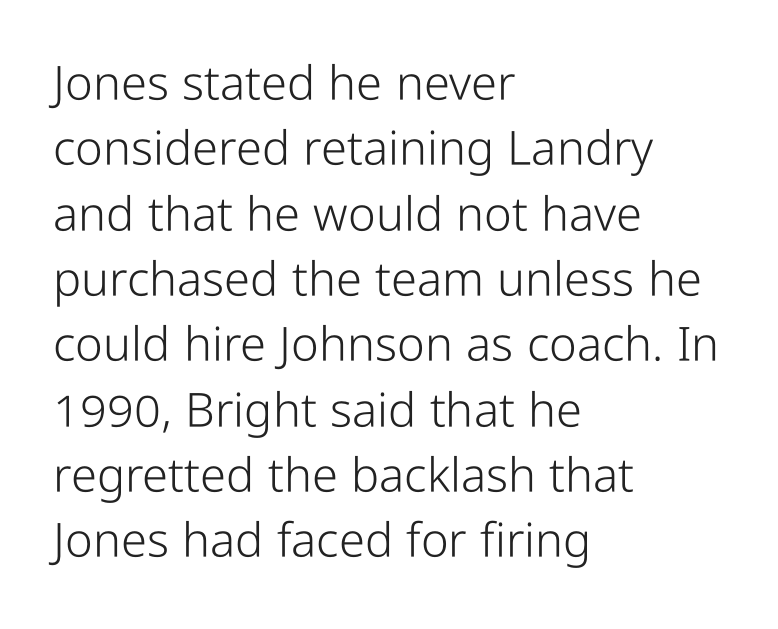
Q: Is the text bold? A: No.
Q: Is the text italic (slanted)? A: No, it is upright.
Q: Is the typeface a serif or a sans-serif typeface? A: Sans-serif.
Q: Is the text underlined? A: No.
Q: How is the paragraph aligned? A: Left-aligned.
Q: Is the spacing between letters normal or unusually wide? A: Normal.
Q: Is the spacing between lines tight, normal or loose? A: Normal.
Q: Width (condensed, normal, or wide)? A: Condensed.
Q: Stroke contrast? A: Low.
Q: x-height? A: Medium.
Q: Monospaced? A: No.
